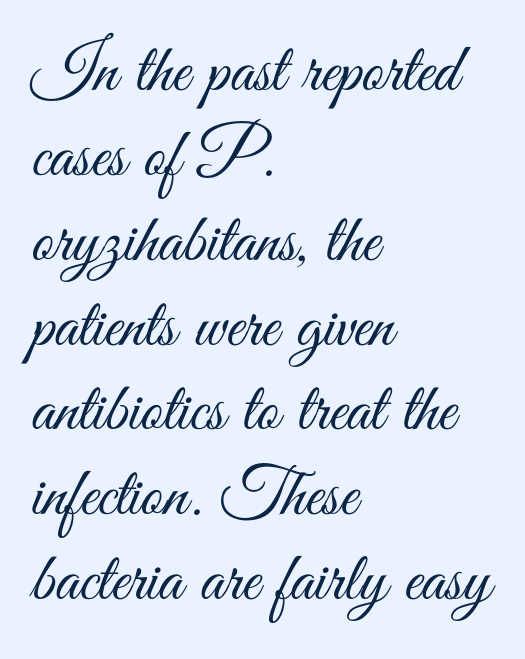
The image shows 69 px light, condensed sans-serif type; set left-aligned, line spacing 1.23x, normal letter spacing, not underlined; medium stroke contrast and a small x-height.
